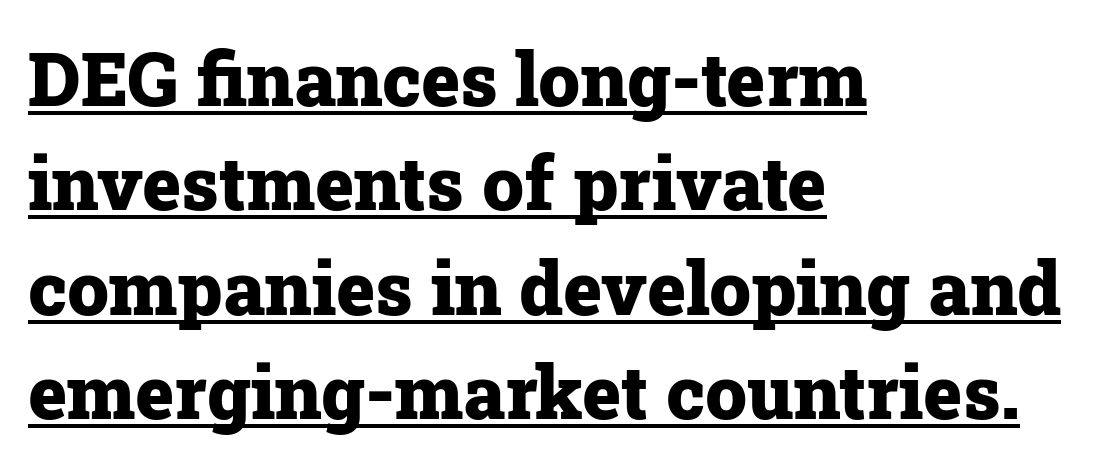
Q: Is the text bold? A: Yes.
Q: Is the text italic (slanted)? A: No, it is upright.
Q: Is the typeface a serif or a sans-serif typeface? A: Serif.
Q: Is the text underlined? A: Yes.
Q: How is the paragraph aligned? A: Left-aligned.
Q: Is the spacing between letters normal or unusually wide? A: Normal.
Q: Is the spacing between lines tight, normal or loose? A: Normal.
Q: Width (condensed, normal, or wide)? A: Normal.
Q: Stroke contrast? A: Low.
Q: x-height? A: Medium.
Q: Monospaced? A: No.
